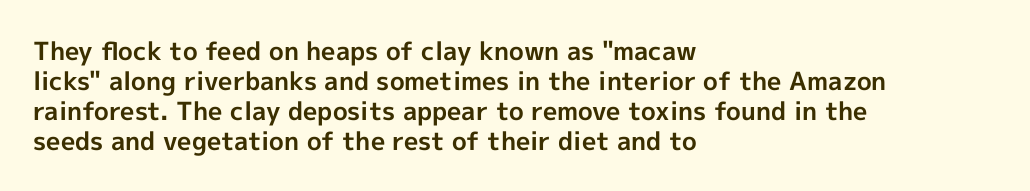
The image shows 25 px bold type, upright; set left-aligned, line spacing 1.2x, normal letter spacing, not underlined.
